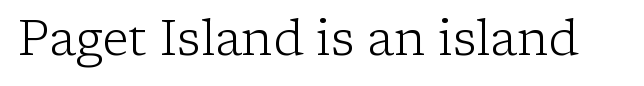
Q: Is the text bold? A: No.
Q: Is the text italic (slanted)? A: No, it is upright.
Q: Is the typeface a serif or a sans-serif typeface? A: Serif.
Q: Is the text underlined? A: No.
Q: Is the spacing between letters normal or unusually wide? A: Normal.
Q: Width (condensed, normal, or wide)? A: Normal.
Q: Stroke contrast? A: Low.
Q: x-height? A: Medium.
Q: Monospaced? A: No.
